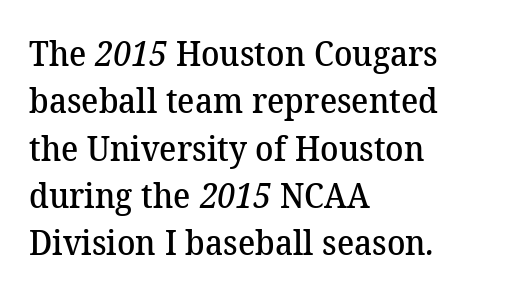
The image shows 34 px semibold serif type; set left-aligned, normal line spacing (1.39x), normal letter spacing, not underlined; medium stroke contrast and a medium x-height.
